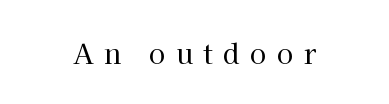
The image shows 27 px text type, upright; set centered, unusually wide letter spacing (+0.38 em), not underlined.
